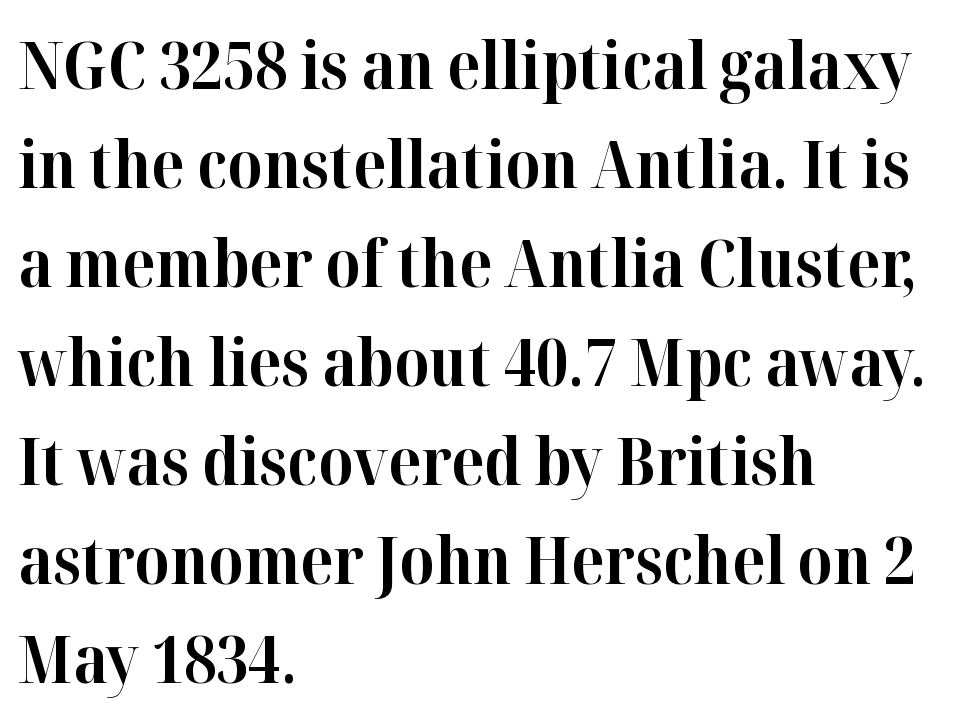
The image shows 66 px bold serif type, upright; set left-aligned, normal line spacing (1.5x), normal letter spacing, not underlined; high stroke contrast and a medium x-height.
